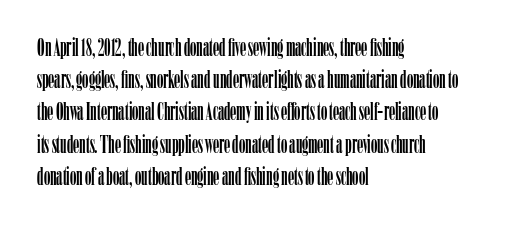
The image shows 25 px text type, upright; set left-aligned, normal line spacing (1.29x), normal letter spacing, not underlined.
